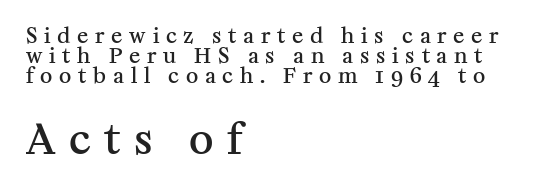
{"serif": "yes", "italic": "no", "bold": "semi", "weight": "semibold", "width": "normal", "stroke_contrast": "medium", "x_height": "medium", "monospaced": "no", "underline": "no", "align": "left", "line_spacing": "tight", "line_spacing_ratio": 0.96, "letter_spacing": "wide", "letter_spacing_em": 0.32, "larger_block": "second", "size_ratio": 2.0, "glyph_px": 42}
